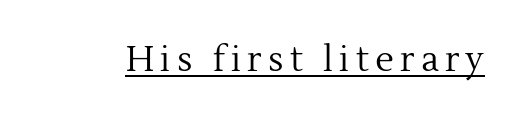
The image shows 35 px regular-weight serif type, upright; set underlined; a medium x-height.
